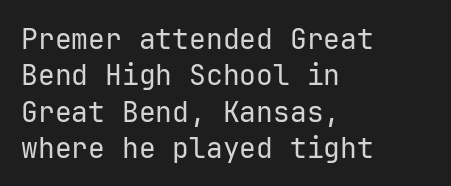
{"serif": "no", "italic": "no", "bold": "no", "weight": "regular", "width": "normal", "stroke_contrast": "low", "x_height": "medium", "monospaced": "yes", "underline": "no", "align": "left", "line_spacing": "normal", "line_spacing_ratio": 1.3, "letter_spacing": "normal", "letter_spacing_em": 0.0, "glyph_px": 28}
